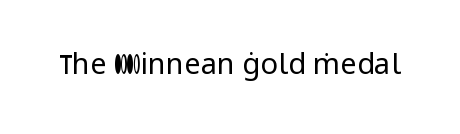
{"serif": "no", "italic": "no", "bold": "no", "weight": "regular", "width": "normal", "stroke_contrast": "low", "x_height": "medium", "monospaced": "no", "underline": "no", "letter_spacing": "normal", "letter_spacing_em": 0.0, "glyph_px": 29}
